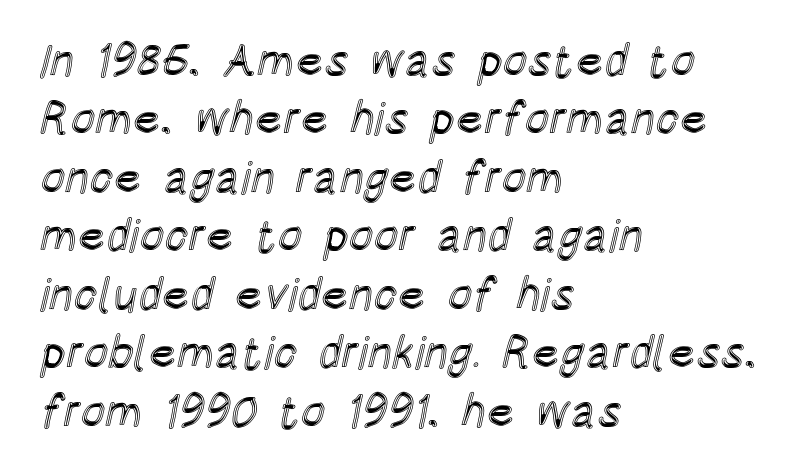
The image shows 46 px condensed type; set left-aligned, normal line spacing (1.27x), normal letter spacing, not underlined; a large x-height.
